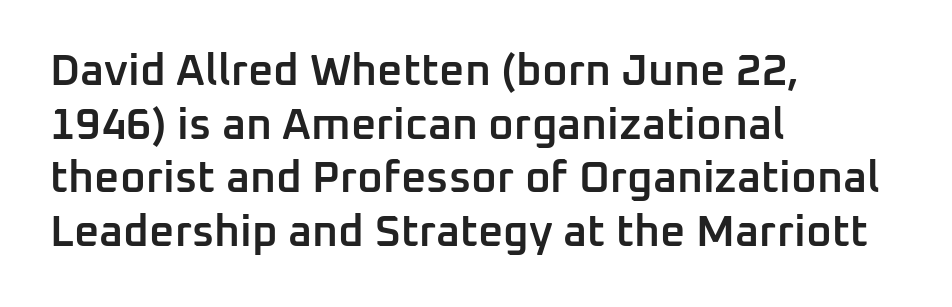
The image shows 44 px semibold sans-serif type, upright; set left-aligned, line spacing 1.22x, normal letter spacing, not underlined; low stroke contrast and a medium x-height.
